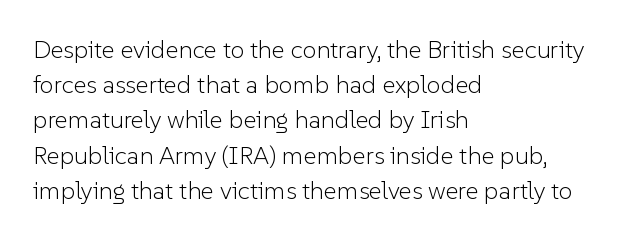
The image shows 25 px text type, upright; set left-aligned, normal line spacing (1.41x), normal letter spacing, not underlined.
